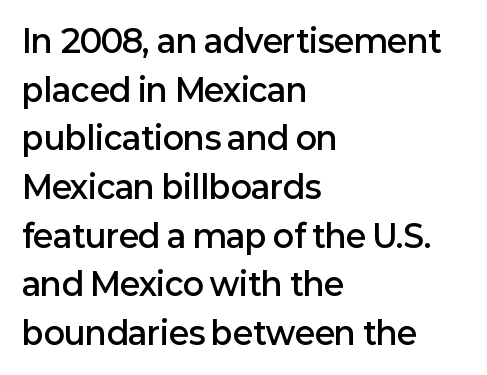
Students, this is semibold: more ink than regular, less than bold. When letters stand straight like this, we call the style roman or upright. The face used here is proportionally spaced, like ordinary book or web type. Nobody touched the tracking dial on this one. Typographically, this falls in the sans-serif category.
